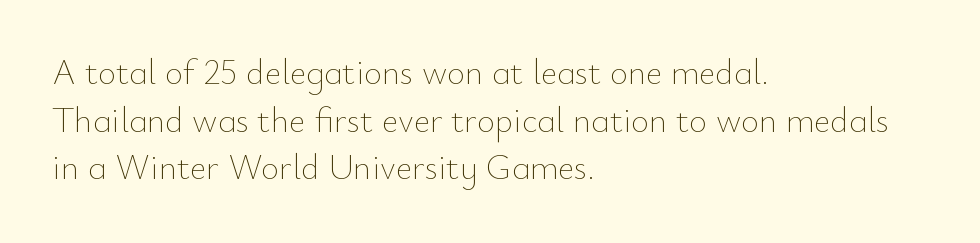
The passage shown is typed in a proportional face where columns would drift. The gap between lines stays unmarked. The designer left line spacing at the default. Caption: multi-line text, flush left, ragged right.
